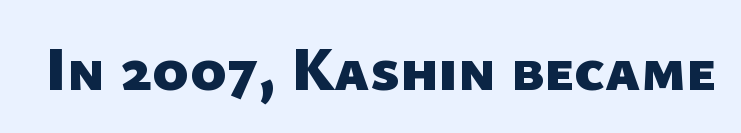
{"serif": "no", "bold": "yes", "weight": "heavy", "width": "normal", "stroke_contrast": "low", "x_height": "medium", "monospaced": "no", "underline": "no", "letter_spacing": "normal", "letter_spacing_em": 0.0, "glyph_px": 61}
